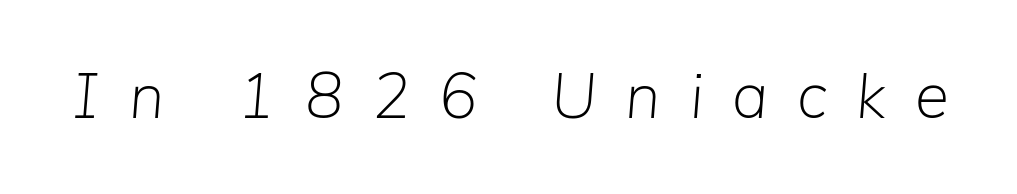
{"italic": "yes", "lean": "right", "slant_degrees": 5, "bold": "no", "weight": "light", "width": "normal", "stroke_contrast": "low", "x_height": "medium", "monospaced": "no", "underline": "no", "letter_spacing": "wide", "letter_spacing_em": 0.45, "glyph_px": 64}
